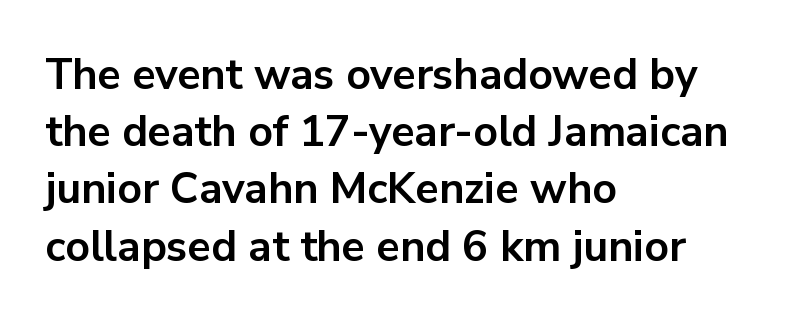
The image shows 43 px bold sans-serif type, upright; set left-aligned, normal line spacing (1.33x), normal letter spacing, not underlined; low stroke contrast and a medium x-height.
